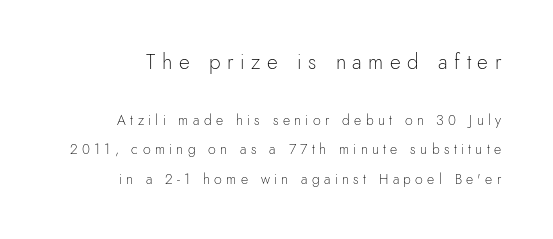
The image shows 21 px text type, upright; set loose line spacing (2.1x), unusually wide letter spacing (+0.31 em), not underlined; the first (top) block is 1.5x larger.
